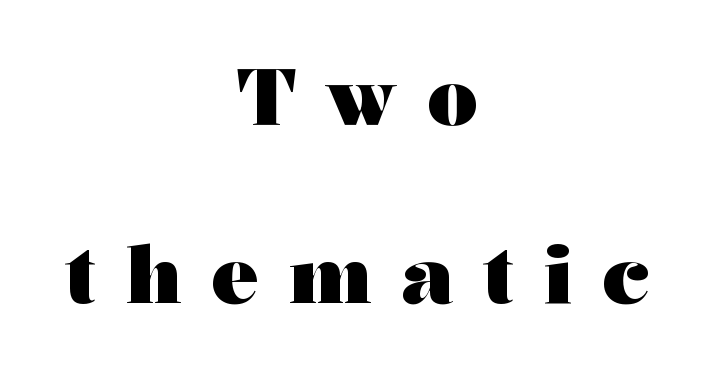
{"serif": "yes", "italic": "no", "bold": "yes", "weight": "heavy", "width": "wide", "stroke_contrast": "medium", "x_height": "medium", "monospaced": "no", "underline": "no", "align": "center", "line_spacing": "loose", "line_spacing_ratio": 2.25, "letter_spacing": "wide", "letter_spacing_em": 0.38, "glyph_px": 79}
